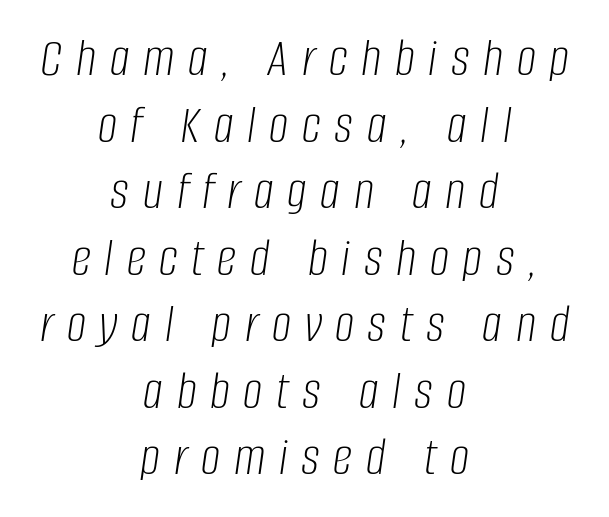
Q: Is the text bold? A: No.
Q: Is the text italic (slanted)? A: Yes, it leans right by about 8 degrees.
Q: Is the text underlined? A: No.
Q: How is the paragraph aligned? A: Centered.
Q: Is the spacing between letters normal or unusually wide? A: Unusually wide.
Q: Width (condensed, normal, or wide)? A: Condensed.
Q: Stroke contrast? A: Low.
Q: x-height? A: Large.
Q: Monospaced? A: No.
